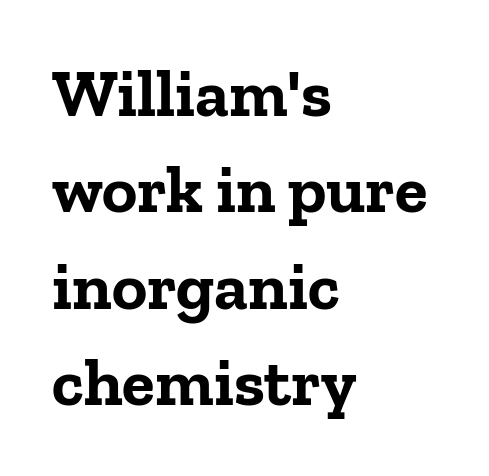
The image shows 67 px bold serif type, upright; set left-aligned, normal line spacing (1.44x), normal letter spacing, not underlined; low stroke contrast and a medium x-height.
